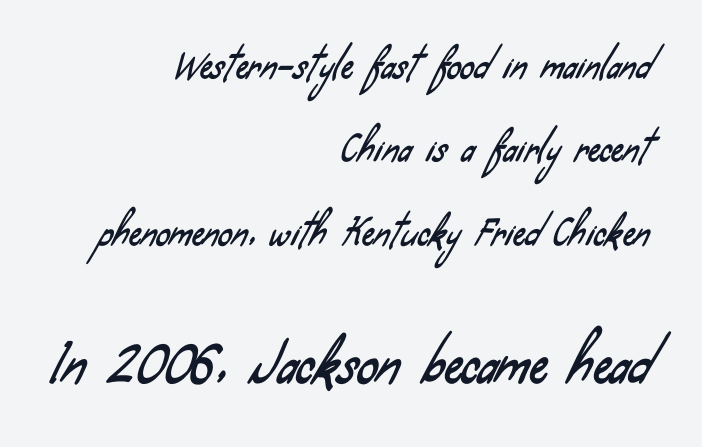
The image shows 52 px condensed sans-serif type; set right-aligned, loose line spacing (2.38x), normal letter spacing, not underlined; the second (bottom) block is 1.49x larger; low stroke contrast and a small x-height.
